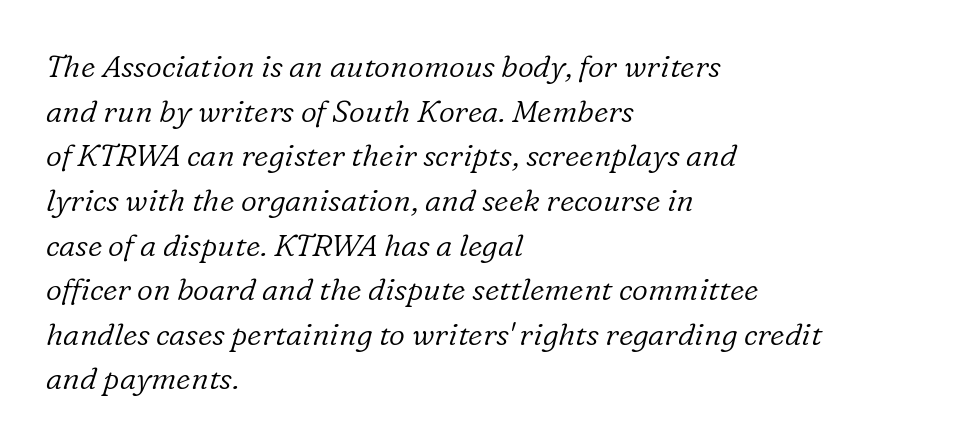
The image shows 31 px light serif type, italic (leaning right); set left-aligned, normal line spacing (1.44x), normal letter spacing, not underlined; low stroke contrast and a medium x-height.
